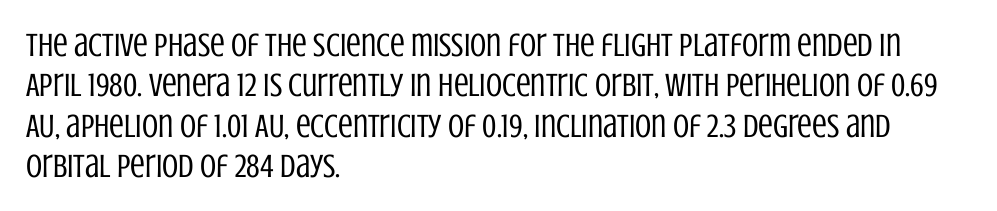
{"serif": "no", "italic": "no", "bold": "no", "weight": "regular", "width": "condensed", "stroke_contrast": "low", "x_height": "large", "monospaced": "no", "underline": "no", "align": "left", "line_spacing_ratio": 1.22, "letter_spacing": "normal", "letter_spacing_em": 0.0, "glyph_px": 33}
